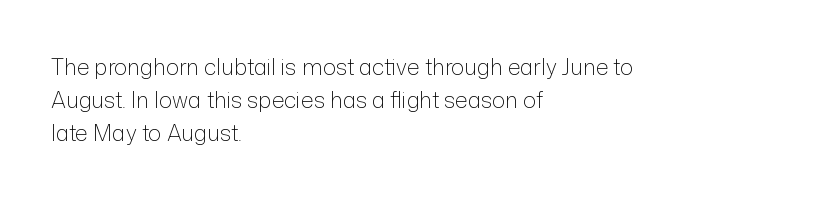
Q: Is the text bold? A: No.
Q: Is the text italic (slanted)? A: No, it is upright.
Q: Is the text underlined? A: No.
Q: How is the paragraph aligned? A: Left-aligned.
Q: Is the spacing between letters normal or unusually wide? A: Normal.
Q: Is the spacing between lines tight, normal or loose? A: Normal.
